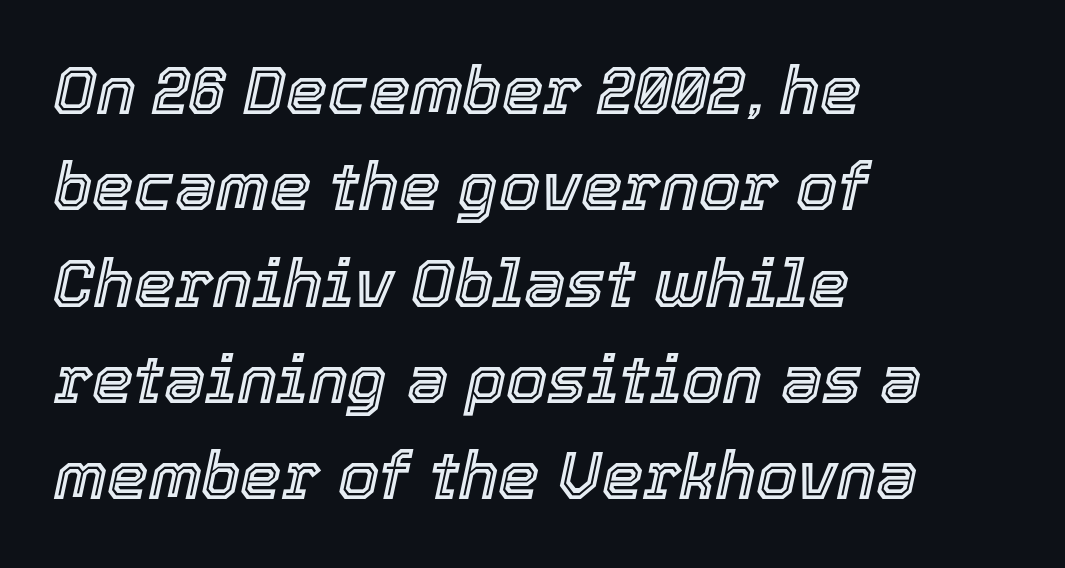
The image shows 66 px text type, italic (leaning right); set left-aligned, normal line spacing (1.46x), normal letter spacing, not underlined; a medium x-height.
